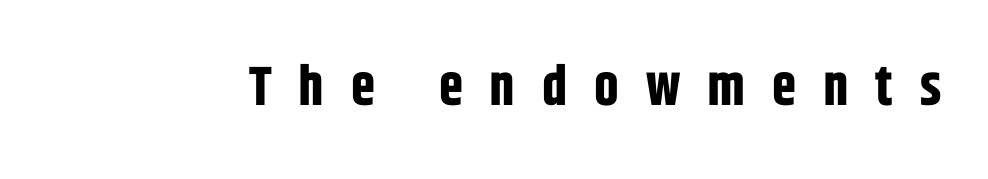
Q: Is the text bold? A: Yes.
Q: Is the text italic (slanted)? A: No, it is upright.
Q: Is the typeface a serif or a sans-serif typeface? A: Sans-serif.
Q: Is the text underlined? A: No.
Q: Is the spacing between letters normal or unusually wide? A: Unusually wide.
Q: Width (condensed, normal, or wide)? A: Condensed.
Q: Stroke contrast? A: Low.
Q: x-height? A: Large.
Q: Monospaced? A: No.
